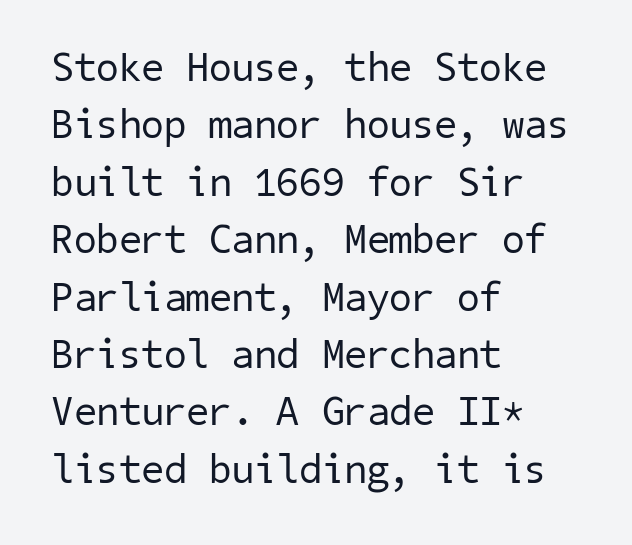
Q: Is the text bold? A: No.
Q: Is the typeface a serif or a sans-serif typeface? A: Sans-serif.
Q: Is the text underlined? A: No.
Q: How is the paragraph aligned? A: Left-aligned.
Q: Is the spacing between letters normal or unusually wide? A: Normal.
Q: Is the spacing between lines tight, normal or loose? A: Normal.
Q: Width (condensed, normal, or wide)? A: Normal.
Q: Stroke contrast? A: Low.
Q: x-height? A: Medium.
